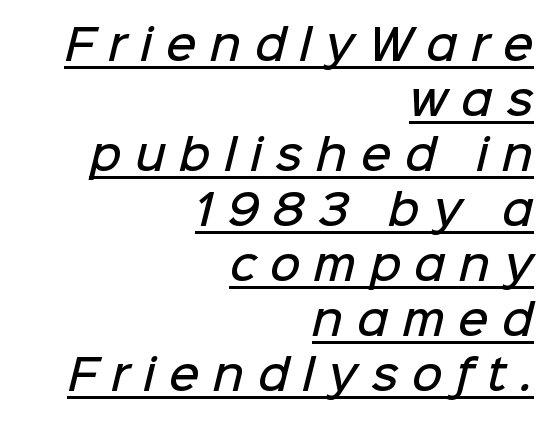
The image shows 42 px semibold sans-serif type; set right-aligned, normal line spacing (1.31x), unusually wide letter spacing (+0.32 em), underlined; low stroke contrast and a medium x-height.
